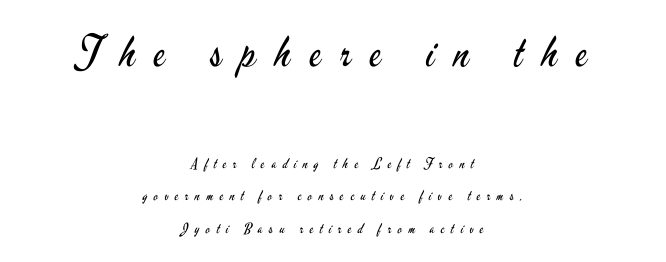
Descenders are the only things crossing below the line. These glyphs show unthickened strokes, regular width or finer. Line starts and ends both wander, symmetrically. Which chunk is bigger? The first one — the top block dwarfs the bottom. Looks like regular typesetting: each glyph gets only the width it needs.
